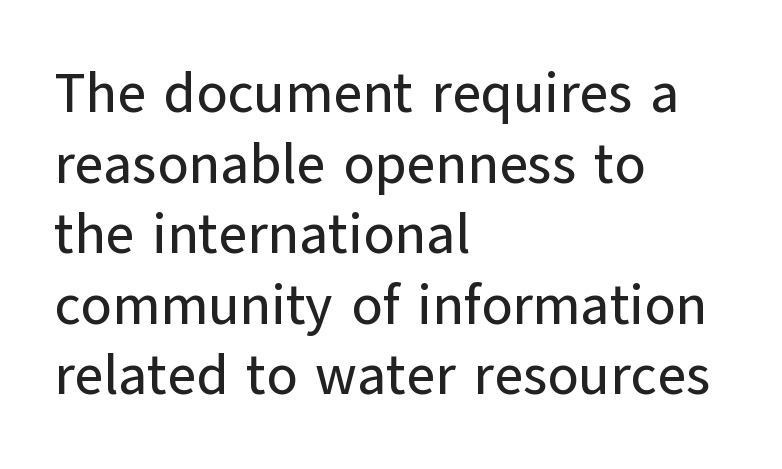
These lines are set flush left with a ragged right edge. Spacing verdict: proportional, widths tailored to each character. Evenly set lines give the paragraph a standard silhouette. Ascenders rise straight up at ninety degrees. The designer went with a sans here, leaving each stem footless. Standard letterfit; no display-style spreading of the glyphs.
